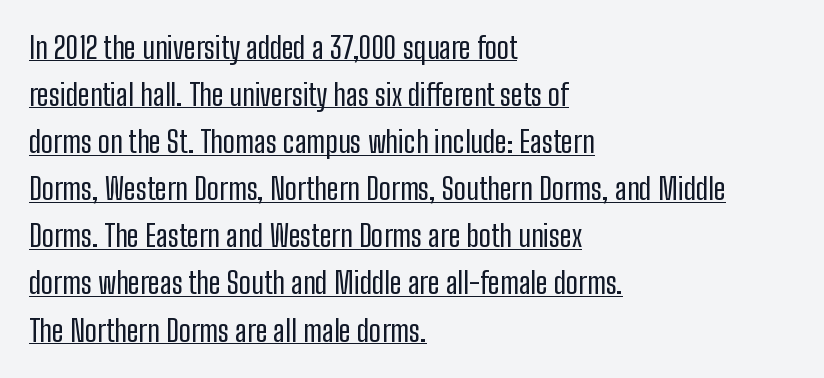
Q: Is the text bold? A: No.
Q: Is the text italic (slanted)? A: No, it is upright.
Q: Is the typeface a serif or a sans-serif typeface? A: Sans-serif.
Q: Is the text underlined? A: Yes.
Q: How is the paragraph aligned? A: Left-aligned.
Q: Is the spacing between letters normal or unusually wide? A: Normal.
Q: Is the spacing between lines tight, normal or loose? A: Normal.
Q: Width (condensed, normal, or wide)? A: Condensed.
Q: Stroke contrast? A: Low.
Q: x-height? A: Medium.
Q: Monospaced? A: No.
